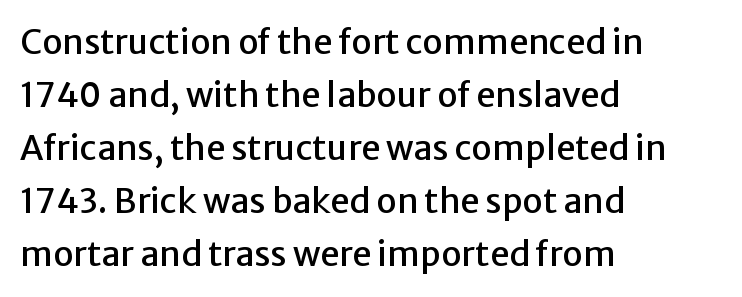
Q: Is the text italic (slanted)? A: No, it is upright.
Q: Is the typeface a serif or a sans-serif typeface? A: Sans-serif.
Q: Is the text underlined? A: No.
Q: How is the paragraph aligned? A: Left-aligned.
Q: Is the spacing between letters normal or unusually wide? A: Normal.
Q: Is the spacing between lines tight, normal or loose? A: Normal.
Q: Width (condensed, normal, or wide)? A: Normal.
Q: Stroke contrast? A: Low.
Q: x-height? A: Medium.
Q: Monospaced? A: No.
